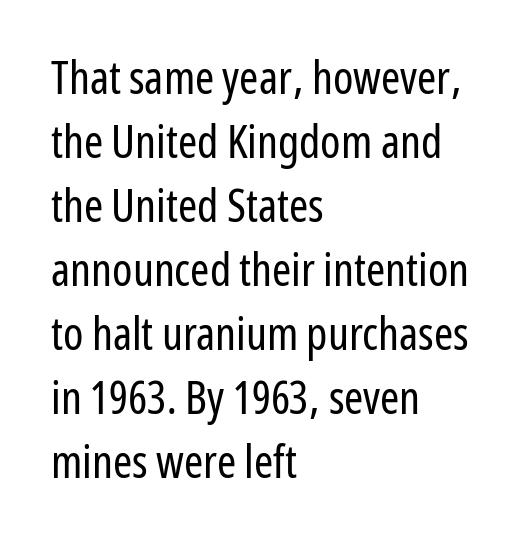
Q: Is the text bold? A: No.
Q: Is the text italic (slanted)? A: No, it is upright.
Q: Is the typeface a serif or a sans-serif typeface? A: Sans-serif.
Q: Is the text underlined? A: No.
Q: How is the paragraph aligned? A: Left-aligned.
Q: Is the spacing between letters normal or unusually wide? A: Normal.
Q: Is the spacing between lines tight, normal or loose? A: Normal.
Q: Width (condensed, normal, or wide)? A: Condensed.
Q: Stroke contrast? A: Low.
Q: x-height? A: Medium.
Q: Monospaced? A: No.
